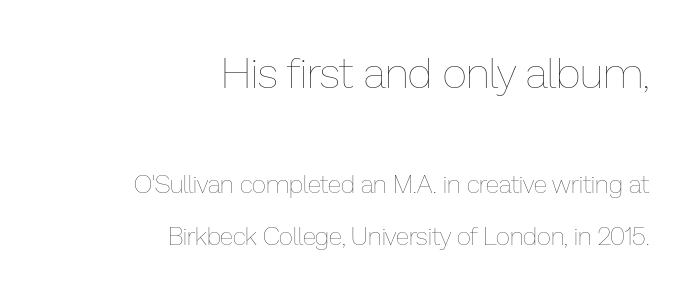
Loosely led — the rows are spread out. Compared with typical body copy, the letter spacing here is the same. Plain, unruled lines of type. Large over small — that's the arrangement of the two blocks here.
